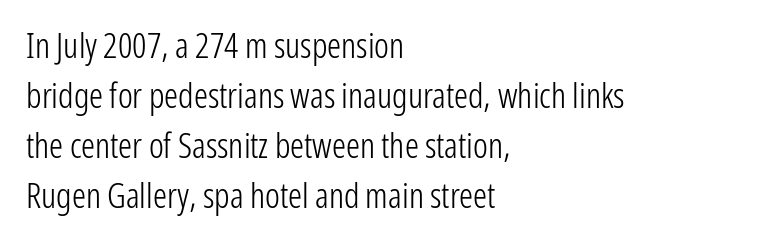
Q: Is the text bold? A: No.
Q: Is the text italic (slanted)? A: No, it is upright.
Q: Is the typeface a serif or a sans-serif typeface? A: Sans-serif.
Q: Is the text underlined? A: No.
Q: How is the paragraph aligned? A: Left-aligned.
Q: Is the spacing between letters normal or unusually wide? A: Normal.
Q: Is the spacing between lines tight, normal or loose? A: Normal.
Q: Width (condensed, normal, or wide)? A: Condensed.
Q: Stroke contrast? A: Low.
Q: x-height? A: Medium.
Q: Monospaced? A: No.
